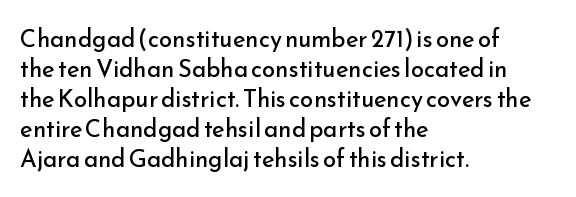
Honestly, there is no underline to notice here at all. The font's upright variant was chosen for this text. Horizontally, the lines are justified to the leading edge only. Bold? No — there's no thickening of the strokes.
